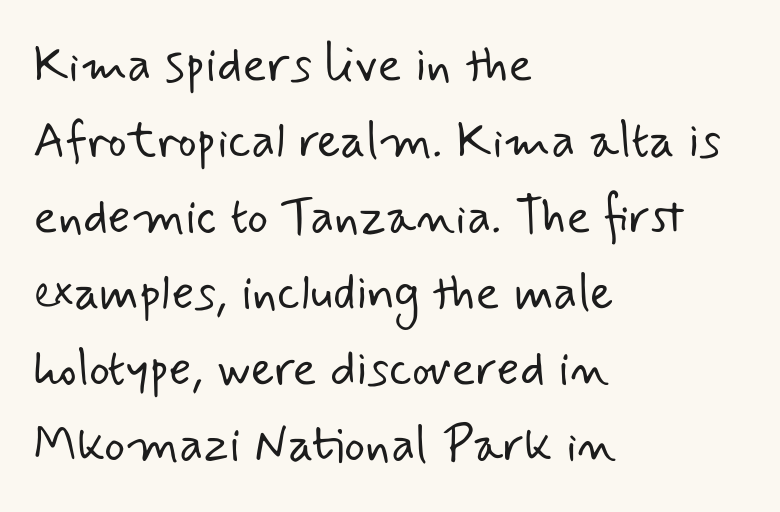
Q: Is the text bold? A: No.
Q: Is the typeface a serif or a sans-serif typeface? A: Sans-serif.
Q: Is the text underlined? A: No.
Q: How is the paragraph aligned? A: Left-aligned.
Q: Is the spacing between letters normal or unusually wide? A: Normal.
Q: Is the spacing between lines tight, normal or loose? A: Normal.
Q: Width (condensed, normal, or wide)? A: Normal.
Q: Stroke contrast? A: Low.
Q: x-height? A: Small.
Q: Monospaced? A: No.
